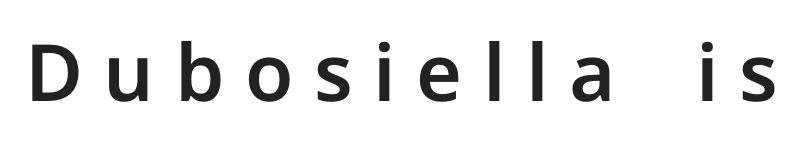
The image shows 79 px sans-serif type, upright; set unusually wide letter spacing (+0.26 em), not underlined; low stroke contrast and a medium x-height.
